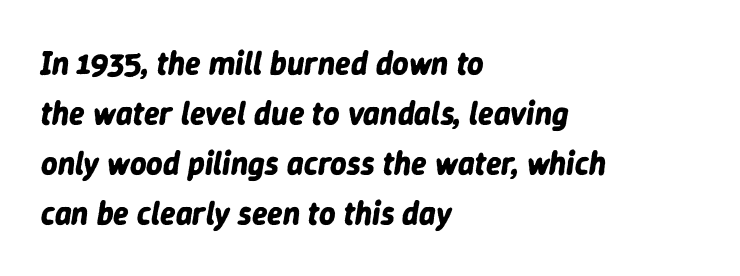
{"italic": "yes", "lean": "right", "slant_degrees": 9, "bold": "yes", "weight": "bold", "width": "normal", "stroke_contrast": "low", "x_height": "medium", "monospaced": "no", "underline": "no", "align": "left", "line_spacing": "normal", "line_spacing_ratio": 1.56, "letter_spacing": "normal", "letter_spacing_em": 0.0, "glyph_px": 32}
